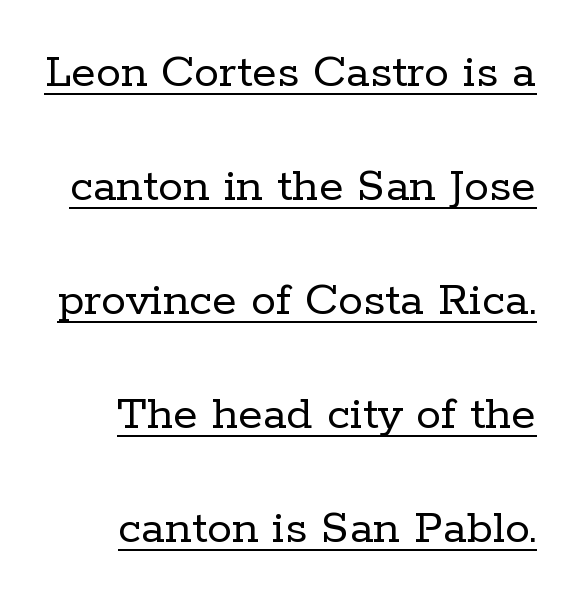
Ascenders rise straight up at ninety degrees. This sample trades compactness for vertical openness between lines. Spacing verdict: proportional, widths tailored to each character. Old-style or modern, the face here clearly has serifs.
